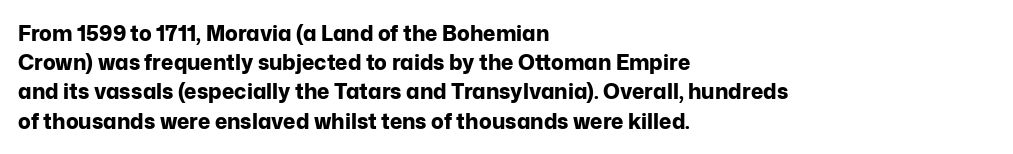
Q: Is the text bold? A: Yes.
Q: Is the text italic (slanted)? A: No, it is upright.
Q: Is the text underlined? A: No.
Q: How is the paragraph aligned? A: Left-aligned.
Q: Is the spacing between letters normal or unusually wide? A: Normal.
Q: Is the spacing between lines tight, normal or loose? A: Normal.
